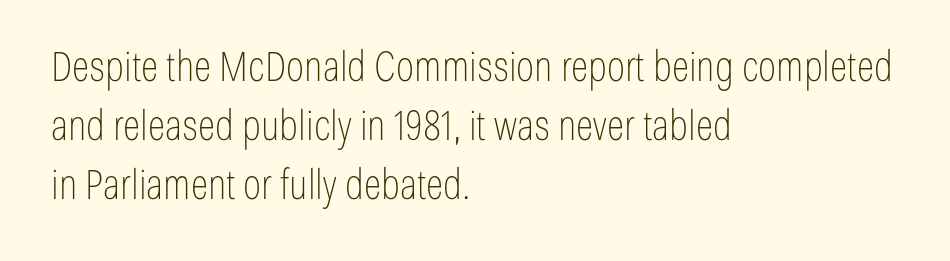
{"serif": "no", "italic": "no", "bold": "no", "weight": "thin", "width": "condensed", "stroke_contrast": "low", "x_height": "medium", "monospaced": "no", "underline": "no", "align": "left", "line_spacing": "normal", "line_spacing_ratio": 1.44, "letter_spacing": "normal", "letter_spacing_em": 0.0, "glyph_px": 41}
